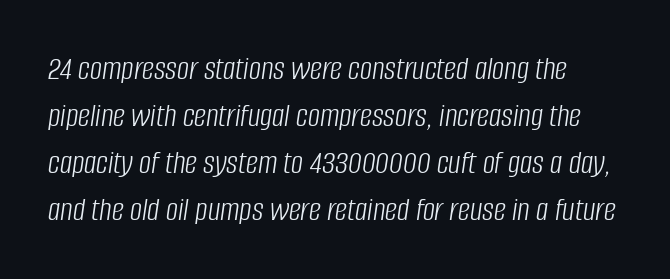
The image shows 34 px light, condensed type, italic (leaning right); set normal line spacing (1.38x), normal letter spacing, not underlined; low stroke contrast and a large x-height.
